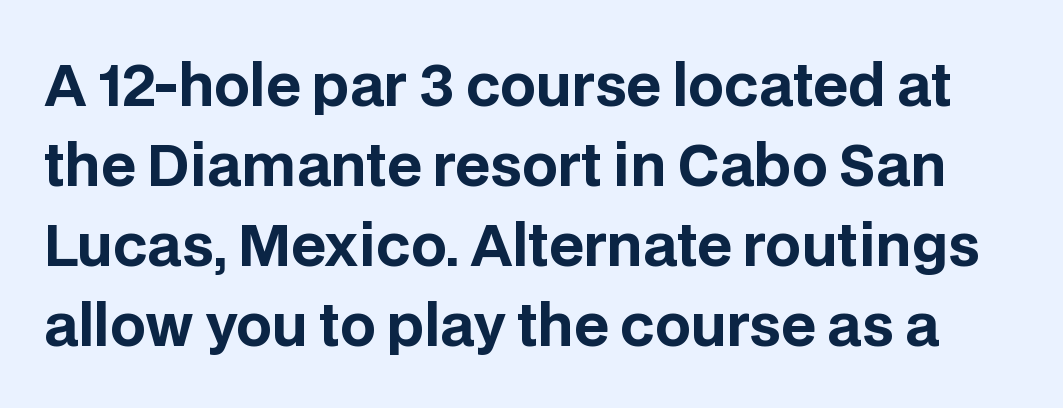
The image shows 56 px bold sans-serif type, upright; set normal line spacing (1.43x), normal letter spacing, not underlined; low stroke contrast and a large x-height.
